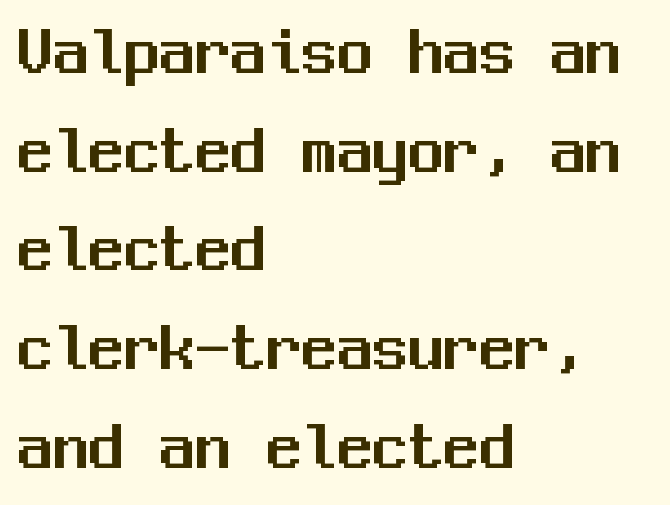
Q: Is the text italic (slanted)? A: No, it is upright.
Q: Is the typeface a serif or a sans-serif typeface? A: Sans-serif.
Q: Is the text underlined? A: No.
Q: How is the paragraph aligned? A: Left-aligned.
Q: Is the spacing between letters normal or unusually wide? A: Normal.
Q: Is the spacing between lines tight, normal or loose? A: Normal.
Q: Width (condensed, normal, or wide)? A: Normal.
Q: Stroke contrast? A: Medium.
Q: x-height? A: Medium.
Q: Monospaced? A: Yes.
